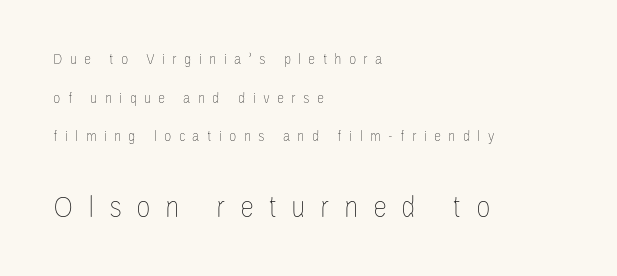
Q: Is the text bold? A: No.
Q: Is the text italic (slanted)? A: No, it is upright.
Q: Is the text underlined? A: No.
Q: How is the paragraph aligned? A: Left-aligned.
Q: Is the spacing between letters normal or unusually wide? A: Unusually wide.
Q: Is the spacing between lines tight, normal or loose? A: Loose.
Q: Which block of text is set in a larger size, the first (top) or the second (bottom)? A: The second (bottom) one.
Q: Width (condensed, normal, or wide)? A: Condensed.
Q: Stroke contrast? A: Low.
Q: x-height? A: Large.
Q: Monospaced? A: No.
